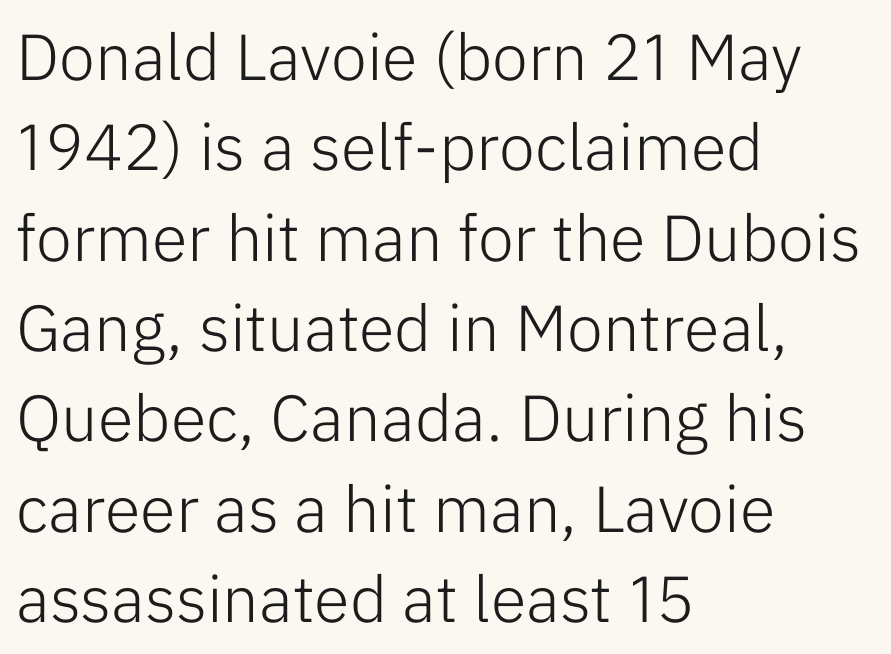
These lines are rendered in a variable-pitch font. Line spacing here is normal. Caption: face not bold, strokes unweighted. Students, note that the glyphs here touch the page at normal intervals. The text was rendered using a sans face with plain stroke endings. In CSS terms this would be text-align: left.
